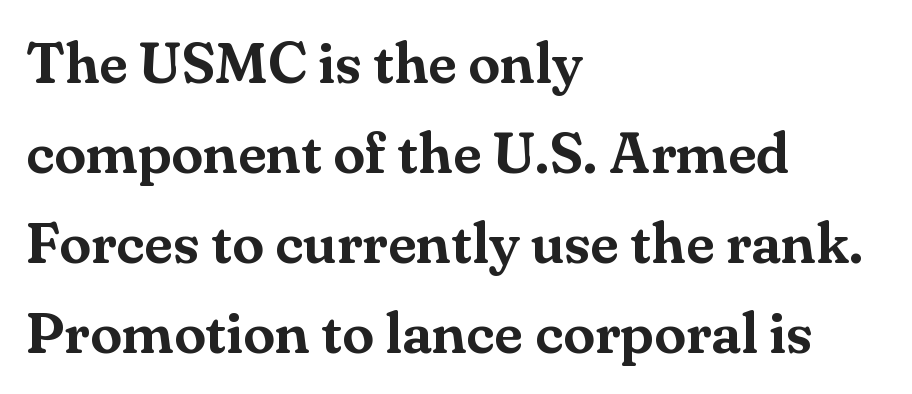
Type style note: has serifs. If you drew a line through each stem, it would be perfectly vertical. Left-aligned paragraph, ragged on the right. Evenly set lines give the paragraph a standard silhouette. Character widths vary here, with narrow letters taking less room than wide ones.
